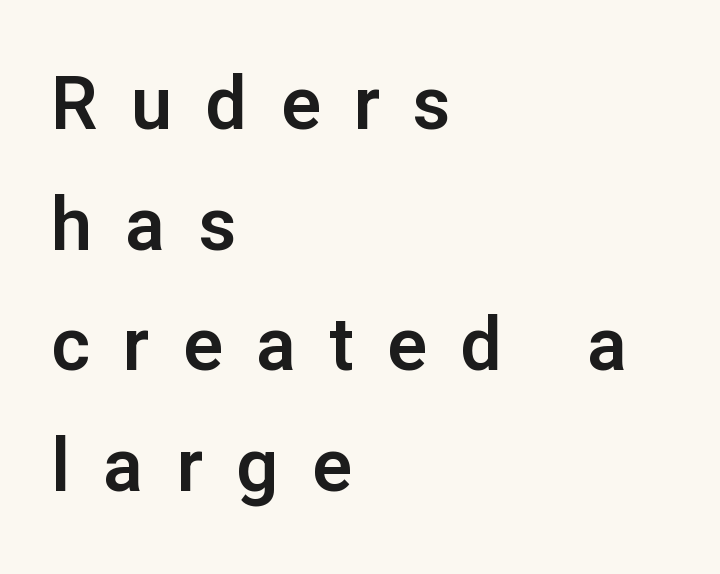
The image shows 74 px sans-serif type, upright; set left-aligned, normal line spacing (1.63x), unusually wide letter spacing (+0.45 em), not underlined; low stroke contrast and a medium x-height.
